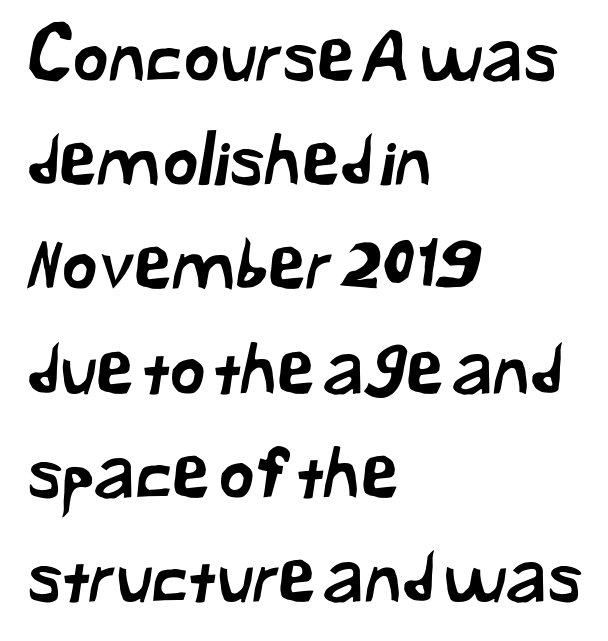
The image shows 69 px sans-serif type; set left-aligned, normal line spacing (1.51x), normal letter spacing, not underlined; low stroke contrast and a medium x-height.
